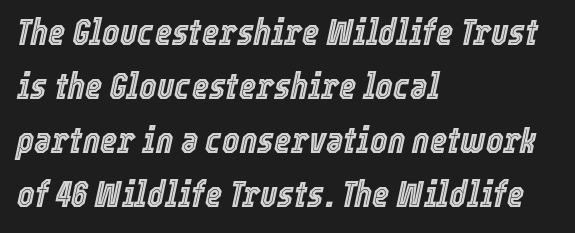
Q: Is the text italic (slanted)? A: Yes, it leans right by about 12 degrees.
Q: Is the text underlined? A: No.
Q: How is the paragraph aligned? A: Left-aligned.
Q: Is the spacing between letters normal or unusually wide? A: Normal.
Q: Is the spacing between lines tight, normal or loose? A: Normal.
Q: Width (condensed, normal, or wide)? A: Condensed.
Q: x-height? A: Medium.
Q: Monospaced? A: No.
